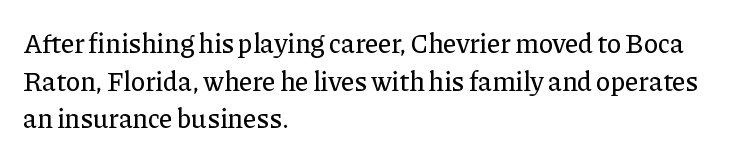
Plain, unruled lines of type. The lines in this sample share a left origin and differ only in where they stop. The specimen reads as upright at a glance. Letter spacing: default. If you measured baseline to baseline, you'd find a middling distance.
